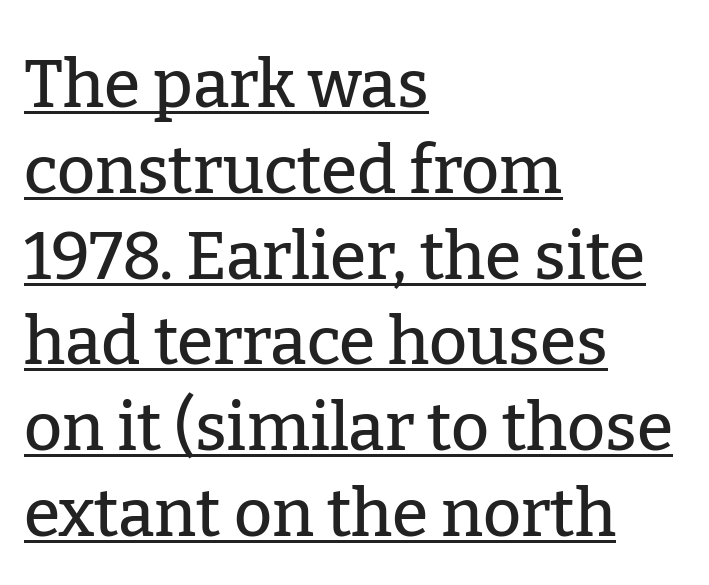
Inter-character spacing is left at the font's built-in metrics. The face used here appears with an underline applied. Vertical strokes here are truly vertical. Proportional: the letters do not fall into vertical columns. These lines stack with their left ends in a neat column. The designer went with a serif here, giving each stem small feet.
